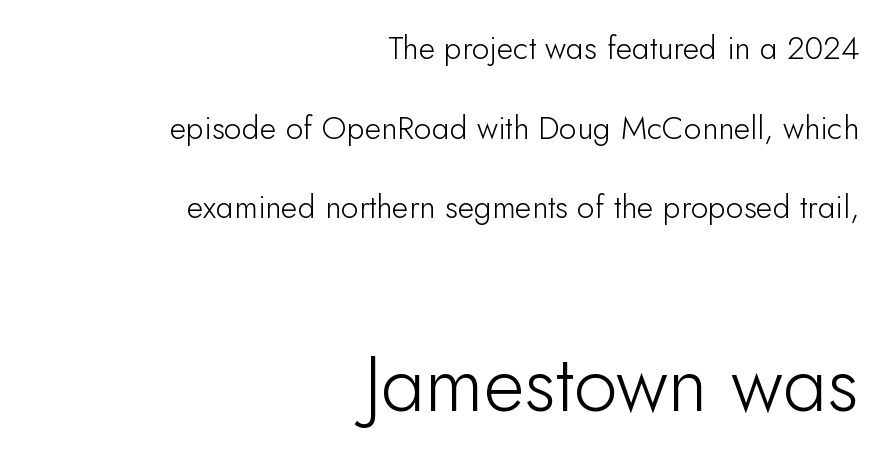
The image shows 79 px light sans-serif type, upright; set right-aligned, loose line spacing (2.49x), normal letter spacing, not underlined; the second (bottom) block is 2.47x larger; low stroke contrast and a small x-height.
